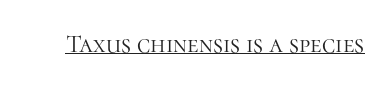
The image shows 25 px text type, upright; set normal letter spacing, underlined.
